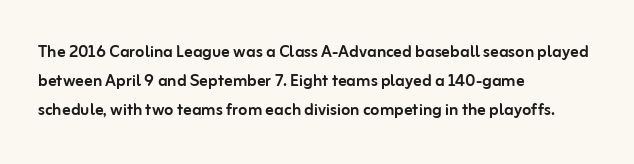
The image shows 21 px text type, upright; set left-aligned, normal line spacing (1.38x), normal letter spacing, not underlined.
